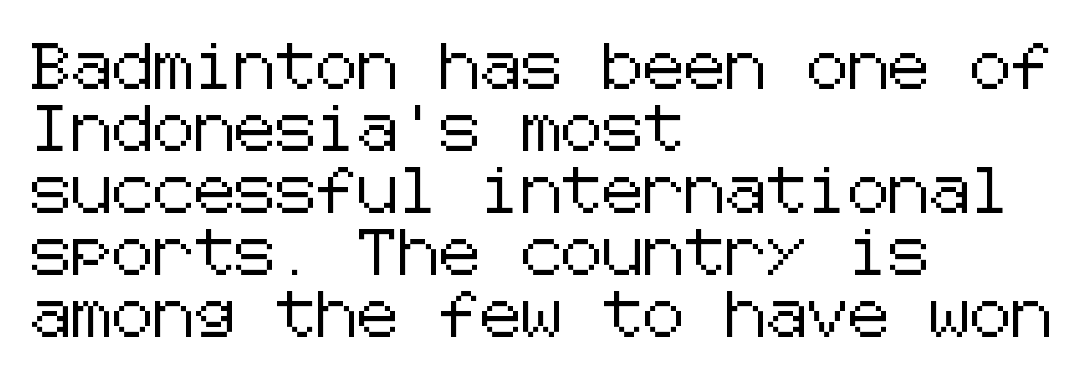
{"serif": "no", "italic": "no", "width": "normal", "stroke_contrast": "low", "x_height": "medium", "underline": "no", "align": "left", "line_spacing": "normal", "line_spacing_ratio": 1.35, "letter_spacing": "normal", "letter_spacing_em": 0.0, "glyph_px": 46}
